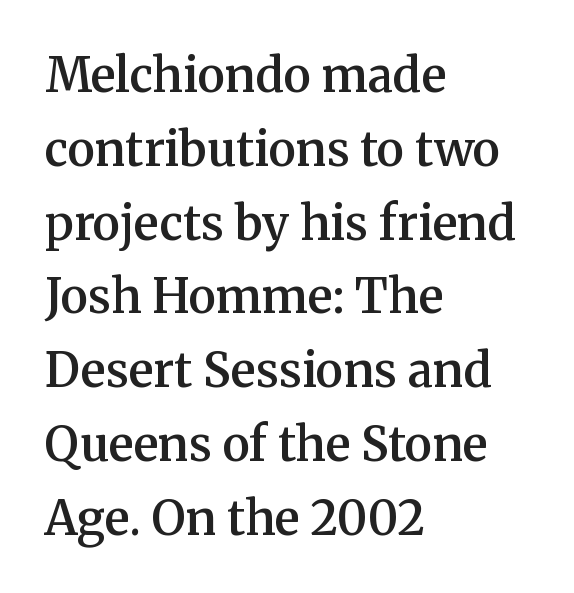
The image shows 47 px semibold serif type, upright; set left-aligned, normal line spacing (1.57x), normal letter spacing, not underlined; medium stroke contrast and a medium x-height.
